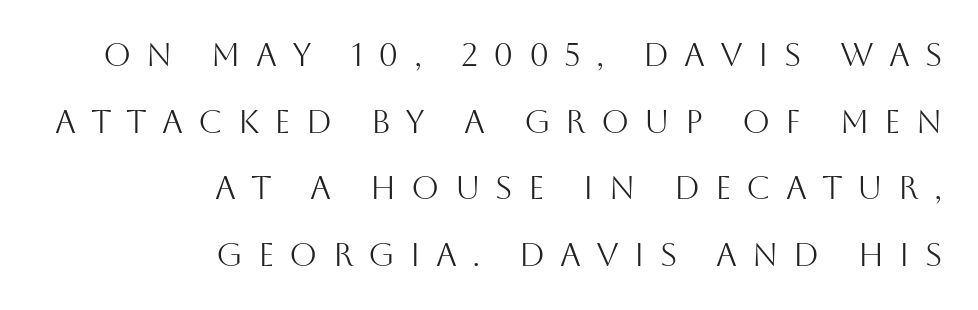
Q: Is the text bold? A: No.
Q: Is the text italic (slanted)? A: No, it is upright.
Q: Is the typeface a serif or a sans-serif typeface? A: Sans-serif.
Q: Is the text underlined? A: No.
Q: How is the paragraph aligned? A: Right-aligned.
Q: Is the spacing between letters normal or unusually wide? A: Unusually wide.
Q: Is the spacing between lines tight, normal or loose? A: Loose.
Q: Width (condensed, normal, or wide)? A: Normal.
Q: Stroke contrast? A: Medium.
Q: x-height? A: Large.
Q: Monospaced? A: No.
